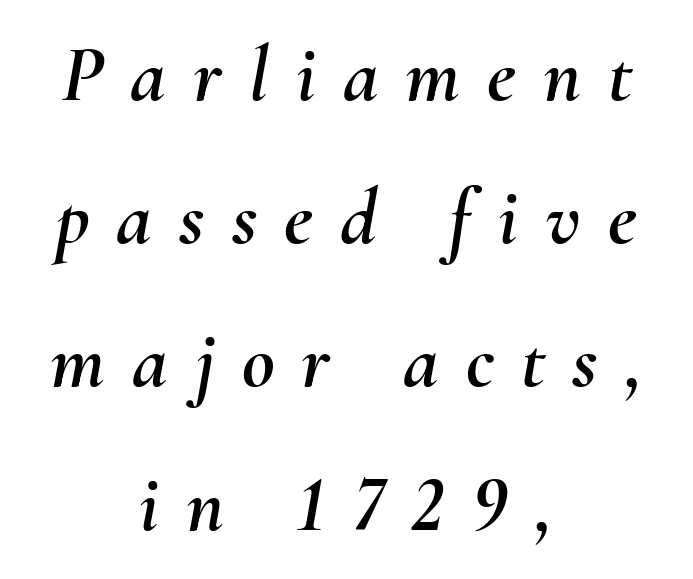
Q: Is the text italic (slanted)? A: Yes, it leans right by about 10 degrees.
Q: Is the text underlined? A: No.
Q: How is the paragraph aligned? A: Centered.
Q: Is the spacing between letters normal or unusually wide? A: Unusually wide.
Q: Width (condensed, normal, or wide)? A: Normal.
Q: Stroke contrast? A: Medium.
Q: x-height? A: Small.
Q: Monospaced? A: No.
